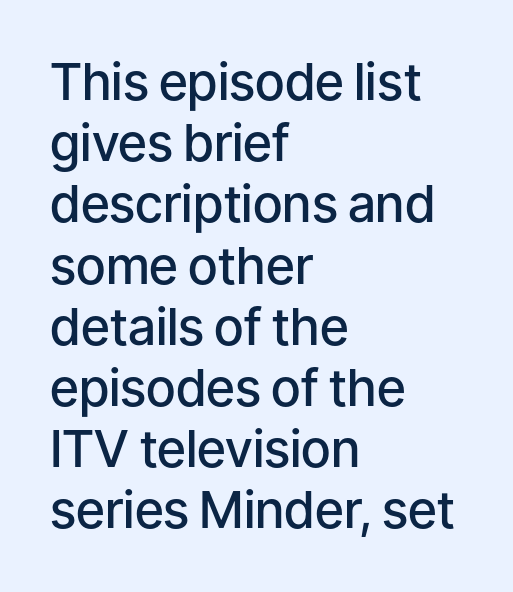
Q: Is the text bold? A: Semi-bold.
Q: Is the text italic (slanted)? A: No, it is upright.
Q: Is the typeface a serif or a sans-serif typeface? A: Sans-serif.
Q: Is the text underlined? A: No.
Q: How is the paragraph aligned? A: Left-aligned.
Q: Is the spacing between letters normal or unusually wide? A: Normal.
Q: Width (condensed, normal, or wide)? A: Normal.
Q: Stroke contrast? A: Low.
Q: x-height? A: Medium.
Q: Monospaced? A: No.
